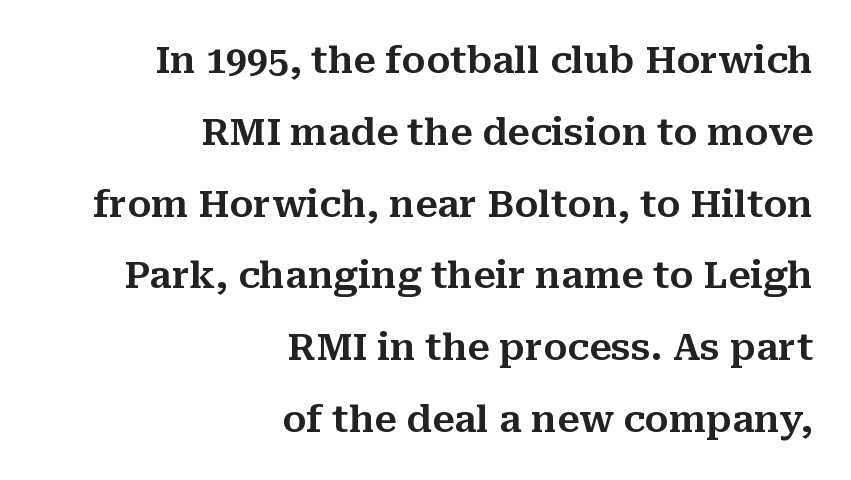
Which margin do the lines hug? The right one — the left edge is uneven. Type without underlining. The rendering uses a large line-height, opening up the rows. The type sits square on the baseline with zero lean.
